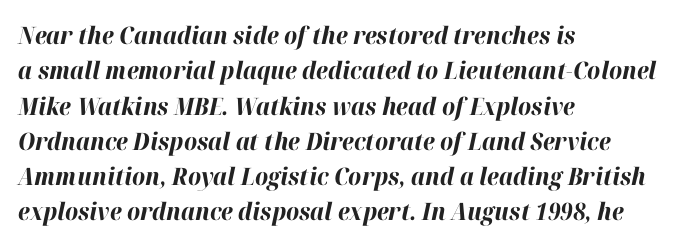
Interline gaps are of average width in this sample. The paragraph shown leans on its left margin. Descenders hang freely into open space. The typesetting leans heavy: a genuine bold.
